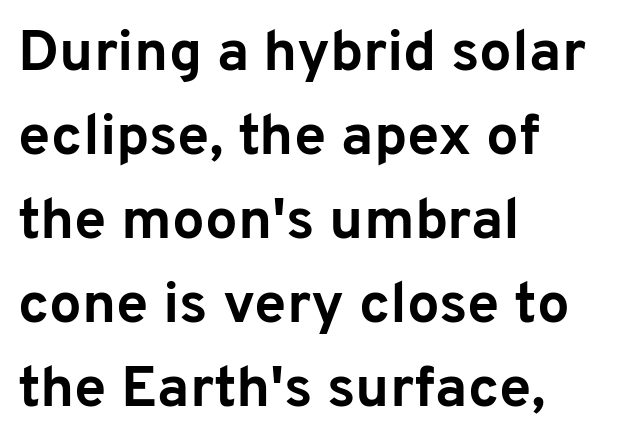
{"serif": "no", "italic": "no", "bold": "yes", "weight": "bold", "width": "normal", "stroke_contrast": "low", "x_height": "medium", "monospaced": "no", "underline": "no", "align": "left", "line_spacing": "normal", "line_spacing_ratio": 1.45, "letter_spacing": "normal", "letter_spacing_em": 0.0, "glyph_px": 58}
